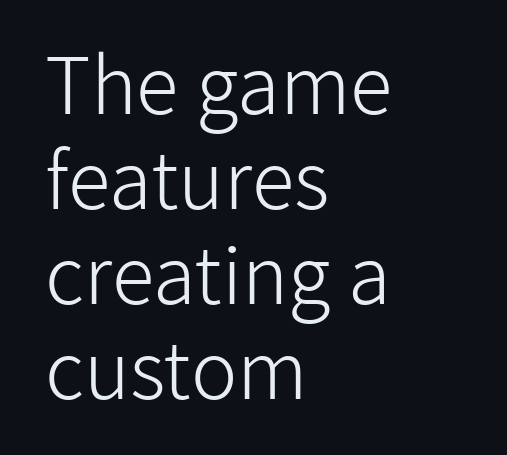
Q: Is the text bold? A: No.
Q: Is the text italic (slanted)? A: No, it is upright.
Q: Is the typeface a serif or a sans-serif typeface? A: Sans-serif.
Q: Is the text underlined? A: No.
Q: How is the paragraph aligned? A: Left-aligned.
Q: Is the spacing between letters normal or unusually wide? A: Normal.
Q: Width (condensed, normal, or wide)? A: Normal.
Q: Stroke contrast? A: Low.
Q: x-height? A: Medium.
Q: Monospaced? A: No.
